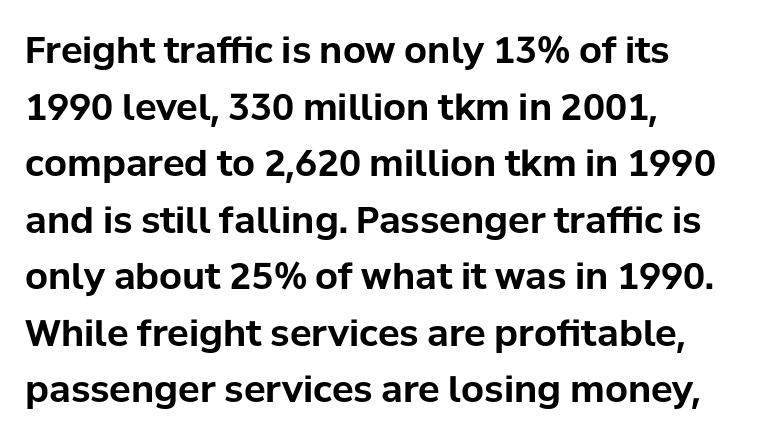
{"serif": "no", "italic": "no", "bold": "yes", "weight": "bold", "width": "normal", "stroke_contrast": "low", "x_height": "medium", "monospaced": "no", "underline": "no", "align": "left", "line_spacing": "normal", "line_spacing_ratio": 1.57, "letter_spacing": "normal", "letter_spacing_em": 0.0, "glyph_px": 36}
